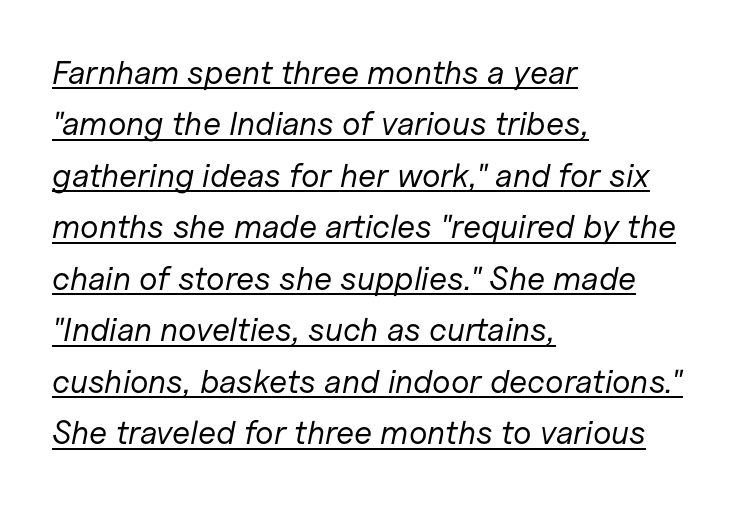
{"italic": "yes", "lean": "right", "slant_degrees": 11, "bold": "no", "weight": "regular", "width": "normal", "stroke_contrast": "low", "x_height": "medium", "monospaced": "no", "underline": "yes", "align": "left", "line_spacing": "normal", "line_spacing_ratio": 1.56, "letter_spacing": "normal", "letter_spacing_em": 0.0, "glyph_px": 33}
